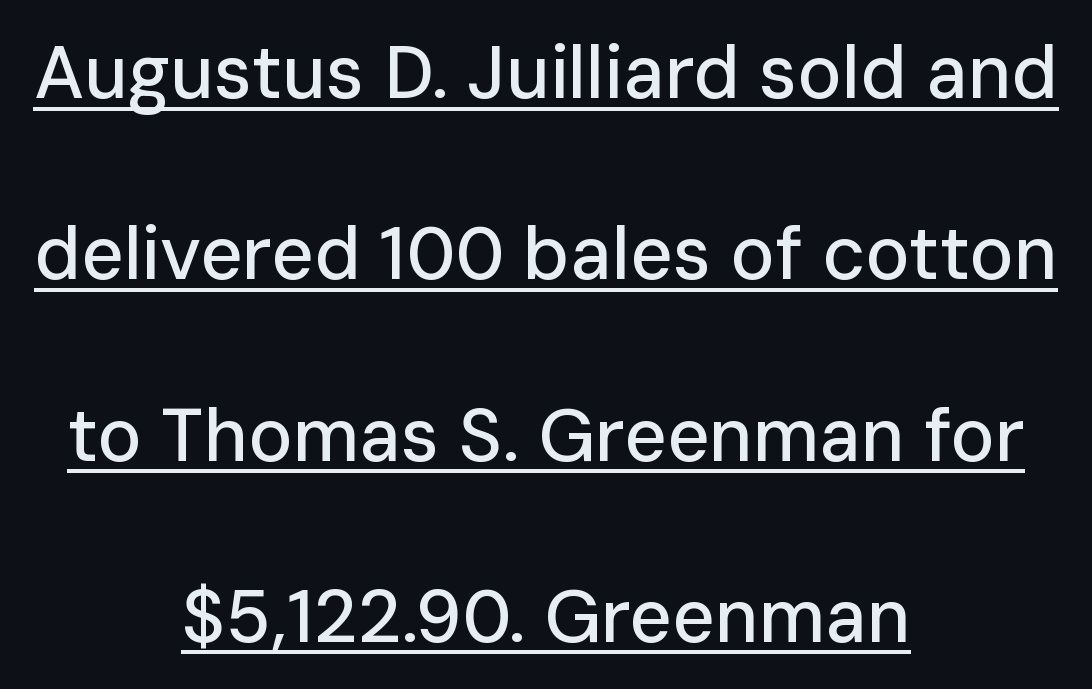
Reading down the block, each line starts at a different indent, mirrored at its end. Whoever set this chose breathing room over compactness in the vertical rhythm. Font category for this specimen: sans-serif. The lettering holds an erect, upright posture throughout. Decoration check: the copy is underlined.
